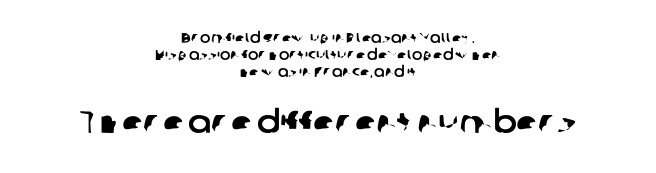
The image shows 31 px sans-serif type; set centered, line spacing 1.23x, normal letter spacing, not underlined; the second (bottom) block is 2.21x larger; low stroke contrast and a medium x-height.
